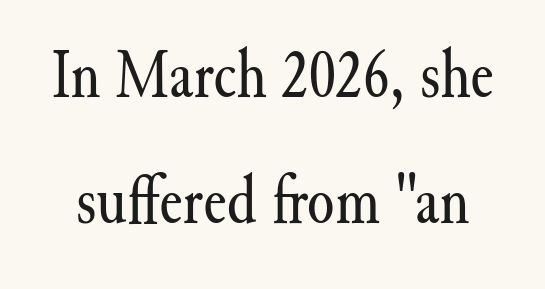
Q: Is the text bold? A: No.
Q: Is the text italic (slanted)? A: No, it is upright.
Q: Is the typeface a serif or a sans-serif typeface? A: Serif.
Q: Is the text underlined? A: No.
Q: Is the spacing between letters normal or unusually wide? A: Normal.
Q: Width (condensed, normal, or wide)? A: Normal.
Q: Stroke contrast? A: Medium.
Q: x-height? A: Small.
Q: Monospaced? A: No.
